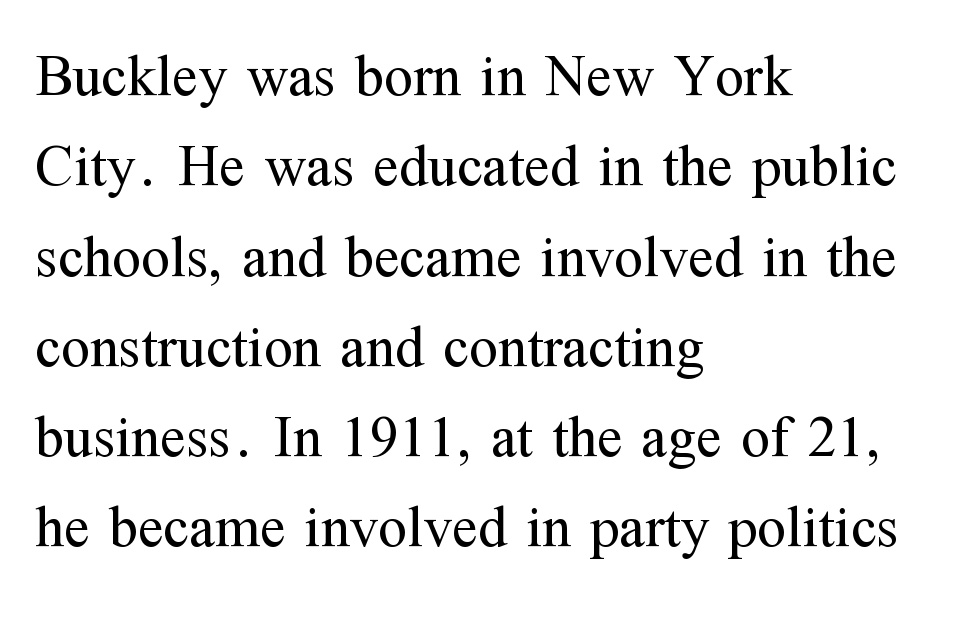
Q: Is the text bold? A: No.
Q: Is the text italic (slanted)? A: No, it is upright.
Q: Is the typeface a serif or a sans-serif typeface? A: Serif.
Q: Is the text underlined? A: No.
Q: How is the paragraph aligned? A: Left-aligned.
Q: Is the spacing between letters normal or unusually wide? A: Normal.
Q: Is the spacing between lines tight, normal or loose? A: Normal.
Q: Width (condensed, normal, or wide)? A: Normal.
Q: Stroke contrast? A: Medium.
Q: x-height? A: Medium.
Q: Monospaced? A: No.
